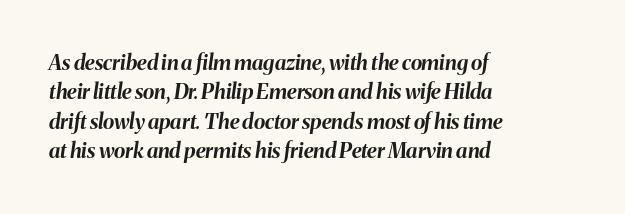
The image shows 21 px bold type, italic (leaning right); set left-aligned, normal line spacing (1.4x), normal letter spacing, not underlined.
